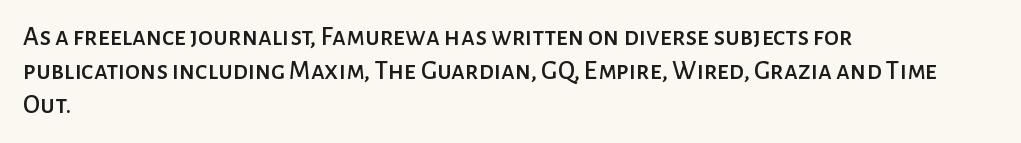
{"italic": "no", "underline": "no", "align": "left", "line_spacing": "normal", "line_spacing_ratio": 1.26, "letter_spacing": "normal", "letter_spacing_em": 0.0, "glyph_px": 27}
